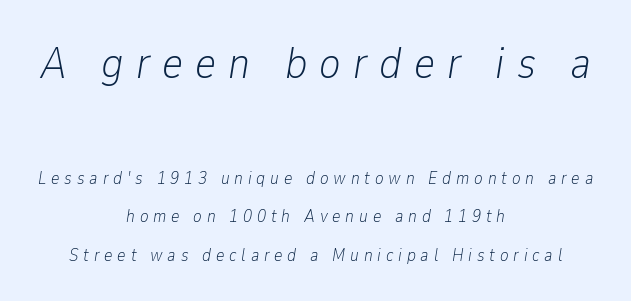
Caption: expanded tracking, letters set apart. Stem width sits at or under what a default text font uses. A typesetter would mark this as italic. The typesetter chose a symmetrical, centered arrangement here. Between these two stacked blocks, the higher one wins on size.
